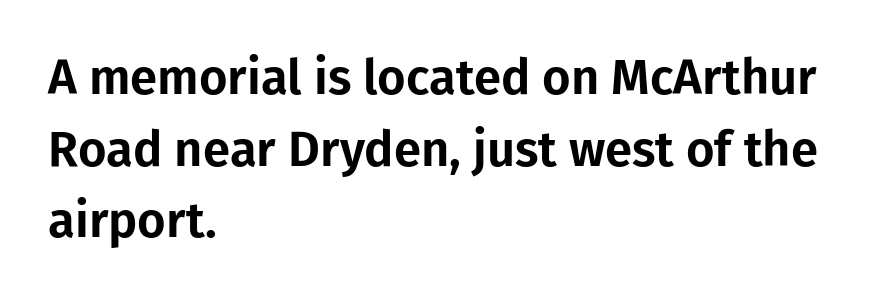
Q: Is the text italic (slanted)? A: No, it is upright.
Q: Is the typeface a serif or a sans-serif typeface? A: Sans-serif.
Q: Is the text underlined? A: No.
Q: How is the paragraph aligned? A: Left-aligned.
Q: Is the spacing between letters normal or unusually wide? A: Normal.
Q: Is the spacing between lines tight, normal or loose? A: Normal.
Q: Width (condensed, normal, or wide)? A: Normal.
Q: Stroke contrast? A: Low.
Q: x-height? A: Medium.
Q: Monospaced? A: No.
